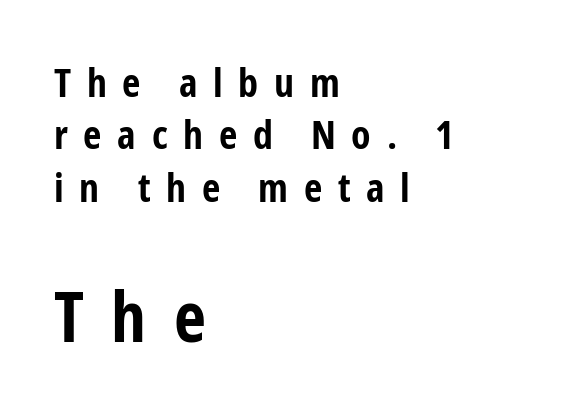
The image shows 70 px bold, condensed sans-serif type, upright; set left-aligned, normal line spacing (1.31x), unusually wide letter spacing (+0.39 em), not underlined; the second (bottom) block is 1.75x larger; low stroke contrast and a medium x-height.
